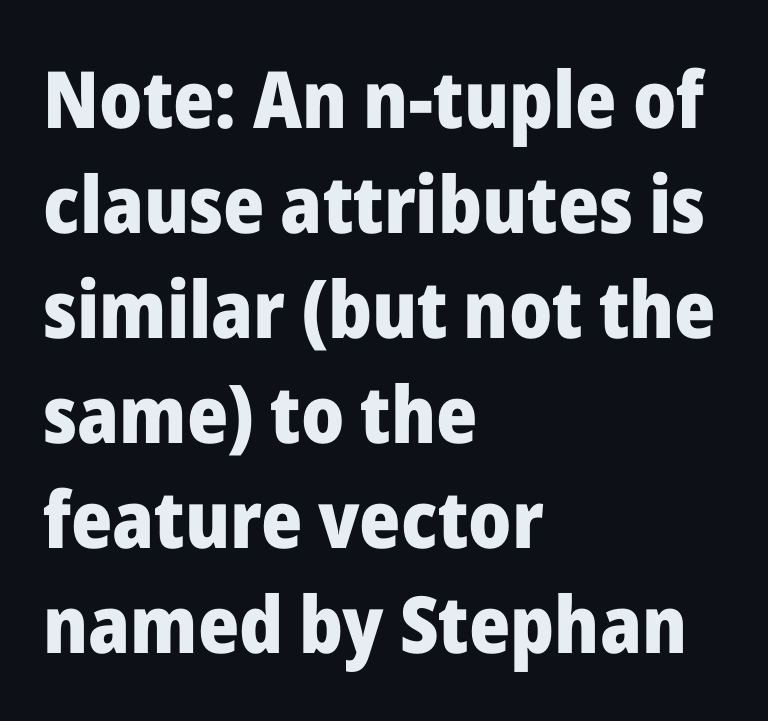
When letters stand straight like this, we call the style roman or upright. Does the weight exceed regular? Yes, all the way to bold. The rag falls on the right side of this text block. The face used here is a sans, in the tradition of grotesques and geometrics. Caption: standard tracking, unaltered. The foot of each line stays bare and open.
